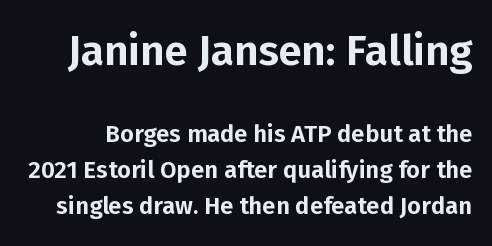
No extra tracking has been applied to these lines. The lines sit at an ordinary, default distance from one another. This is sans-serif lettering, the kind often seen on screens and signage. These lines are rendered in a variable-pitch font. The initial chunk of copy outweighs the following chunk in type size.
